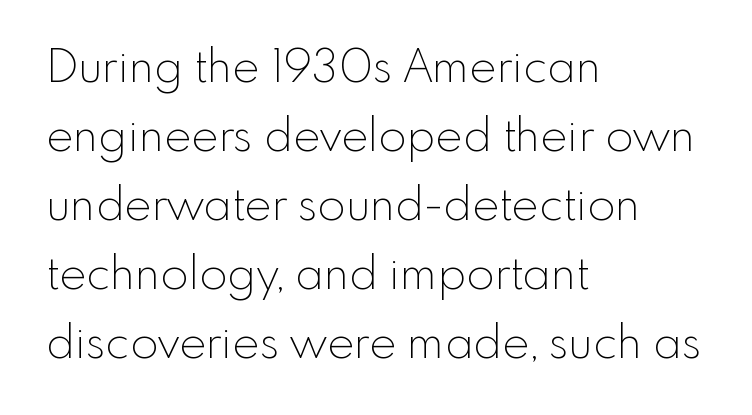
{"serif": "no", "italic": "no", "bold": "no", "weight": "thin", "width": "normal", "x_height": "small", "monospaced": "no", "underline": "no", "align": "left", "line_spacing": "normal", "line_spacing_ratio": 1.5, "letter_spacing": "normal", "letter_spacing_em": 0.0, "glyph_px": 46}
